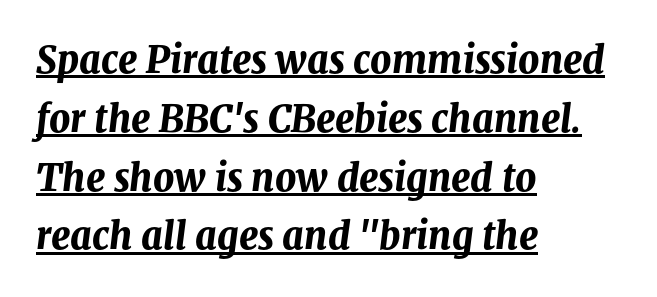
Varying glyph widths throughout — classic text-font behaviour. Italic? Definitely — the glyphs are oblique. Heft: maximum for text — a bold. Line starts are locked; line ends wander. In terms of leading, this rendering sits right in the middle.
